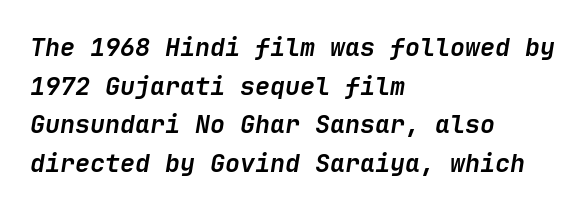
The image shows 25 px bold type, italic (leaning right); set left-aligned, normal line spacing (1.55x), normal letter spacing, not underlined.
